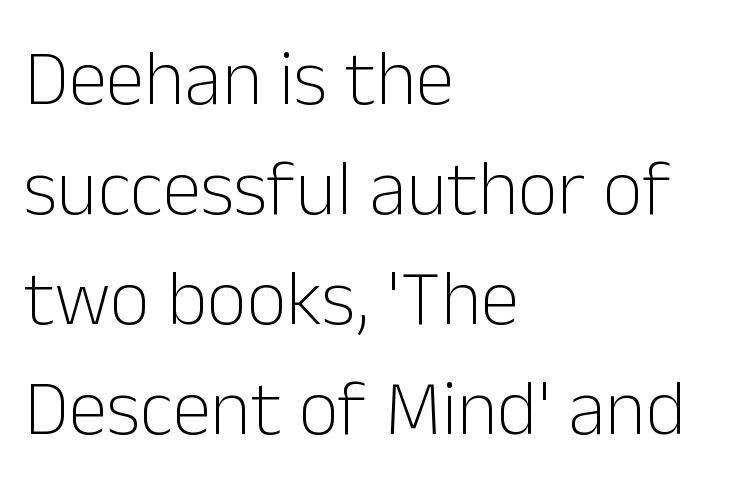
Q: Is the text bold? A: No.
Q: Is the text italic (slanted)? A: No, it is upright.
Q: Is the typeface a serif or a sans-serif typeface? A: Sans-serif.
Q: Is the text underlined? A: No.
Q: How is the paragraph aligned? A: Left-aligned.
Q: Is the spacing between letters normal or unusually wide? A: Normal.
Q: Is the spacing between lines tight, normal or loose? A: Normal.
Q: Width (condensed, normal, or wide)? A: Normal.
Q: Stroke contrast? A: Low.
Q: x-height? A: Medium.
Q: Monospaced? A: No.
